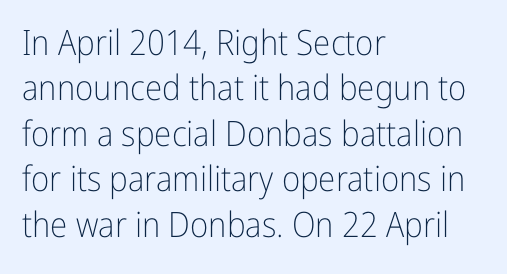
These lines are rendered in a variable-pitch font. Posture: vertical. The rag falls on the right side of this text block. The face looks like a standard text weight, possibly lighter.
